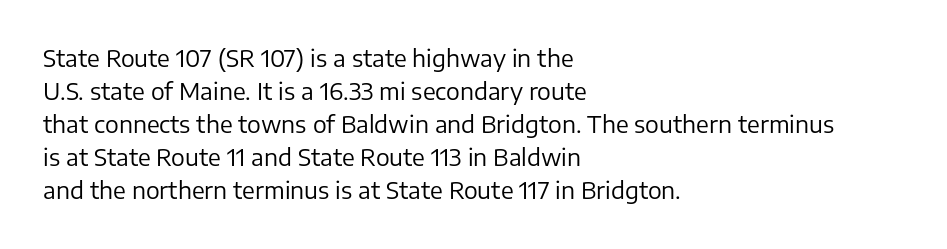
Q: Is the text bold? A: No.
Q: Is the text italic (slanted)? A: No, it is upright.
Q: Is the text underlined? A: No.
Q: How is the paragraph aligned? A: Left-aligned.
Q: Is the spacing between letters normal or unusually wide? A: Normal.
Q: Is the spacing between lines tight, normal or loose? A: Normal.
